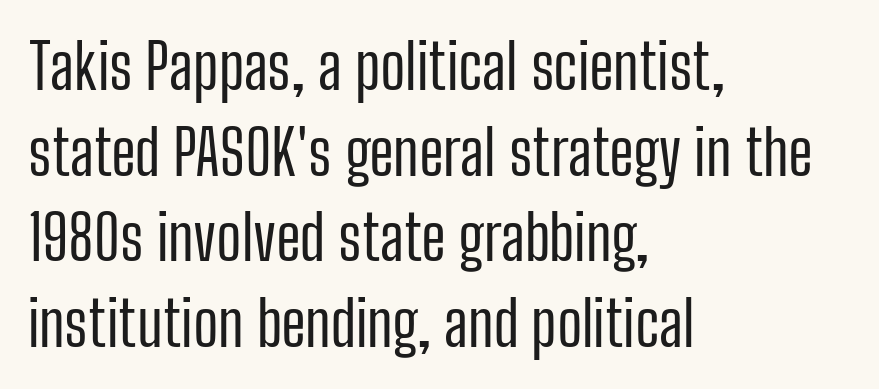
Nothing unusual about the tracking: characters are spaced as the font intends. This is not heavy type; no bold has been used. Short and long lines alike share a common starting point at left. Rendered with straight, roman letterforms. The rendering uses natural spacing where letterforms have individual widths.
